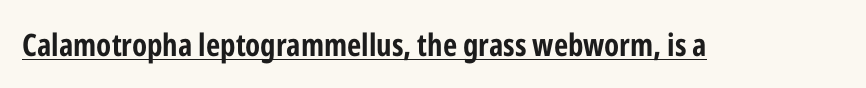
Typographically, this falls in the sans-serif category. The glyphs have the mass of a bold cut. The face used here is proportionally spaced, like ordinary book or web type. The lettering stays uniformly vertical, giving the passage a roman look. Beneath each row of characters lies a ruled line. Default kerning and tracking; the words read as compact shapes.
